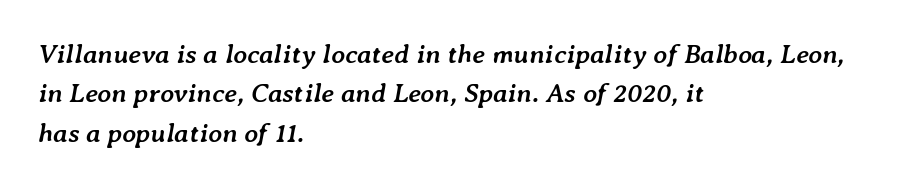
Q: Is the text bold? A: Yes.
Q: Is the text italic (slanted)? A: Yes, it leans right by about 7 degrees.
Q: Is the text underlined? A: No.
Q: How is the paragraph aligned? A: Left-aligned.
Q: Is the spacing between letters normal or unusually wide? A: Normal.
Q: Is the spacing between lines tight, normal or loose? A: Normal.
